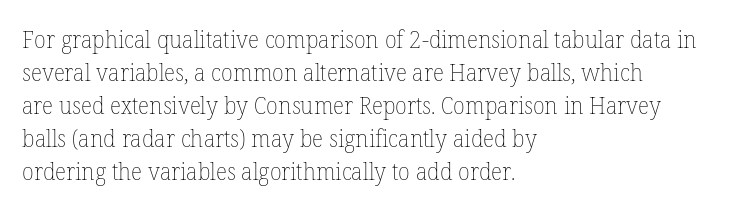
The image shows 24 px text type, upright; set left-aligned, normal line spacing (1.38x), normal letter spacing, not underlined.
